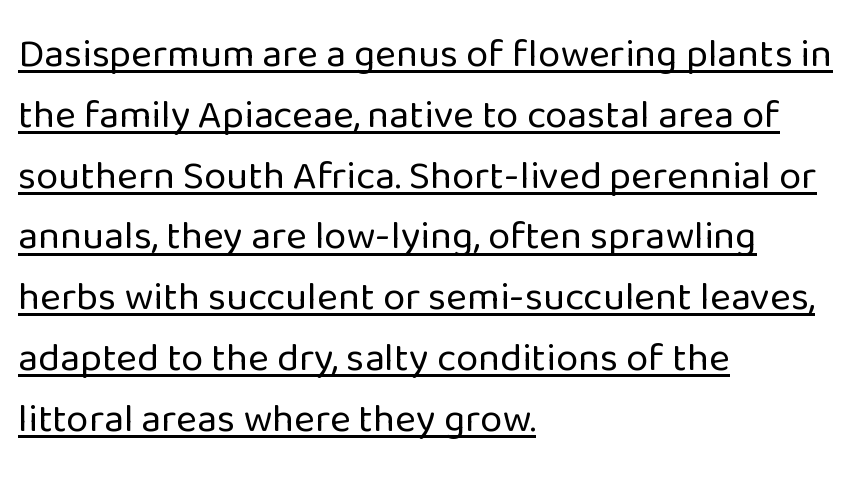
The letters stand upright; this is a roman face. The rendering uses natural spacing where letterforms have individual widths. The line texture is even and compact thanks to regular tracking. Examine the stroke ends and you'll find no serifs. Line spacing here is normal. The specimen includes a rule beneath the text block's lines.
